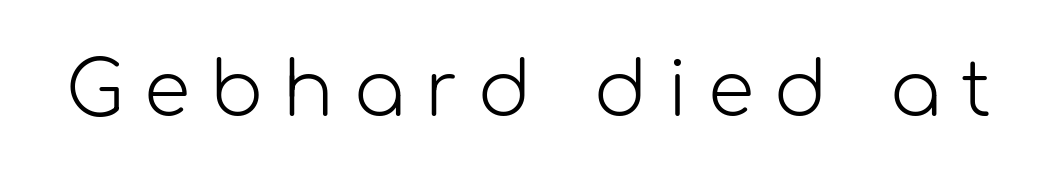
The image shows 75 px light sans-serif type, upright; set unusually wide letter spacing (+0.27 em), not underlined; low stroke contrast and a medium x-height.
